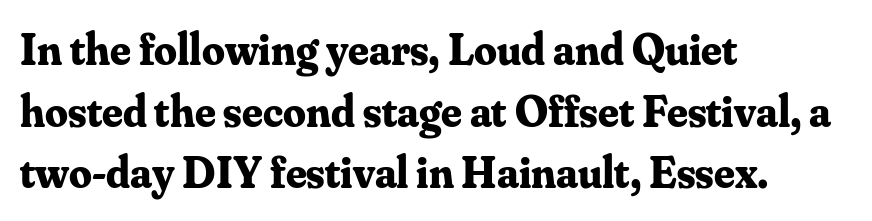
The image shows 45 px bold serif type, upright; set left-aligned, normal line spacing (1.37x), normal letter spacing, not underlined; medium stroke contrast and a small x-height.
